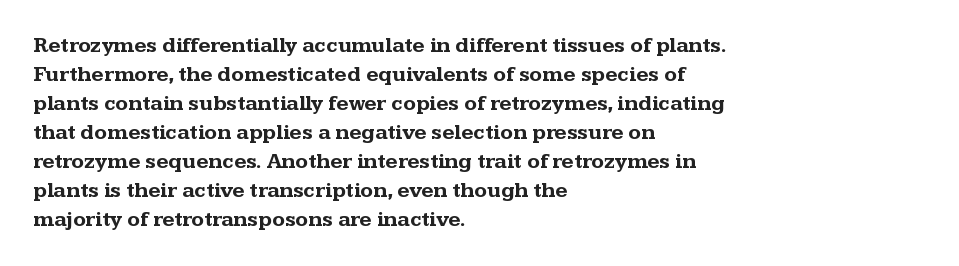
The lines are quadded left. These lines keep a tight, regular rhythm from letter to letter. The gap between lines stays unmarked. It's the straight-up-and-down kind of type. The rendering uses a moderate line-height, typical for paragraphs. Pretty heavy lettering here — definitely bold.
